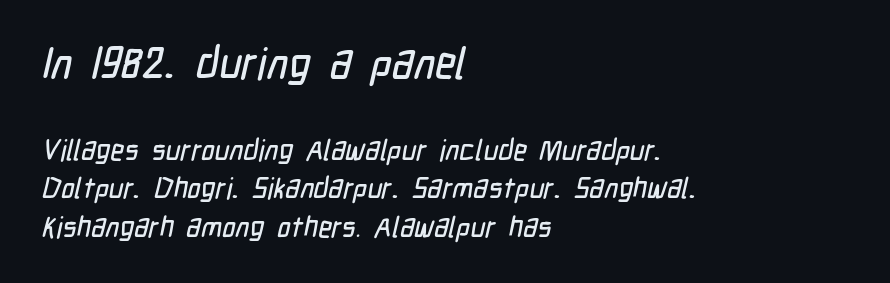
Q: Is the typeface a serif or a sans-serif typeface? A: Sans-serif.
Q: Is the text underlined? A: No.
Q: How is the paragraph aligned? A: Left-aligned.
Q: Is the spacing between letters normal or unusually wide? A: Normal.
Q: Is the spacing between lines tight, normal or loose? A: Normal.
Q: Which block of text is set in a larger size, the first (top) or the second (bottom)? A: The first (top) one.
Q: Width (condensed, normal, or wide)? A: Condensed.
Q: Stroke contrast? A: Low.
Q: x-height? A: Medium.
Q: Monospaced? A: No.
